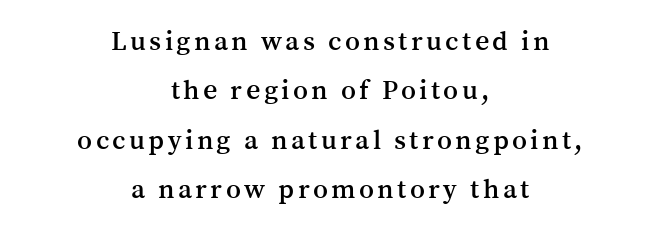
{"serif": "yes", "italic": "no", "width": "normal", "stroke_contrast": "medium", "x_height": "medium", "monospaced": "no", "underline": "no", "align": "center", "line_spacing_ratio": 1.76, "glyph_px": 28}
